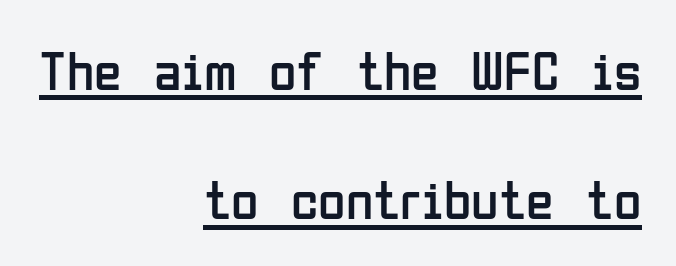
{"serif": "no", "italic": "no", "bold": "no", "weight": "regular", "width": "condensed", "stroke_contrast": "low", "x_height": "medium", "monospaced": "no", "underline": "yes", "align": "right", "line_spacing": "loose", "line_spacing_ratio": 2.31, "letter_spacing": "normal", "letter_spacing_em": 0.0, "glyph_px": 56}
